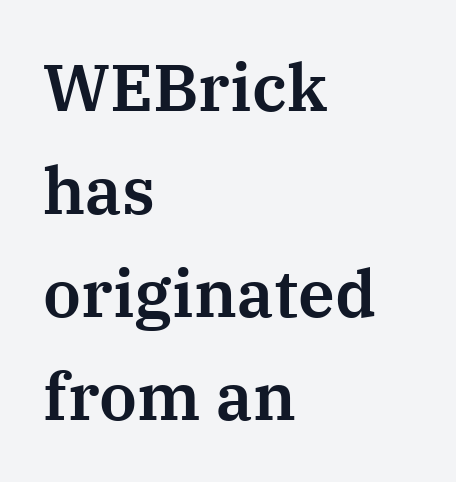
The image shows 66 px serif type, upright; set left-aligned, normal line spacing (1.56x), normal letter spacing, not underlined; medium stroke contrast and a medium x-height.
